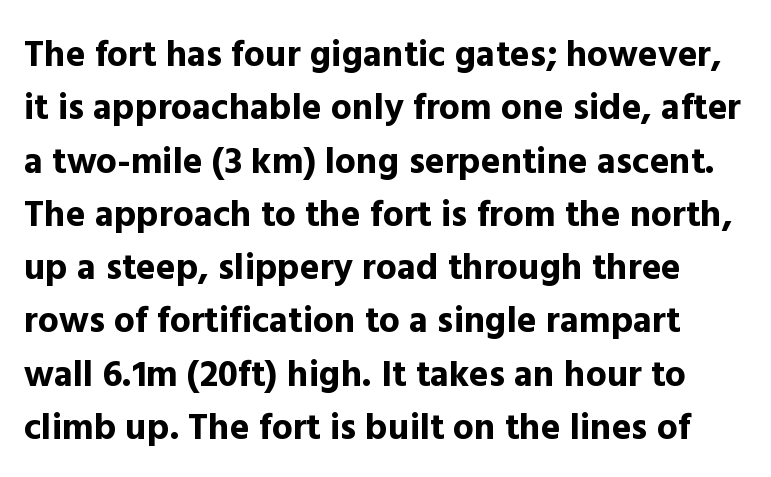
{"serif": "no", "italic": "no", "bold": "yes", "weight": "bold", "width": "normal", "x_height": "medium", "monospaced": "no", "underline": "no", "line_spacing": "normal", "line_spacing_ratio": 1.44, "letter_spacing": "normal", "letter_spacing_em": 0.0, "glyph_px": 37}
